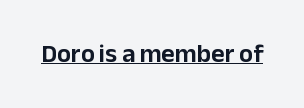
Posture: vertical. Is the letter spacing exaggerated? No — it looks like the ordinary default. These characters rest on top of a visible drawn line.
